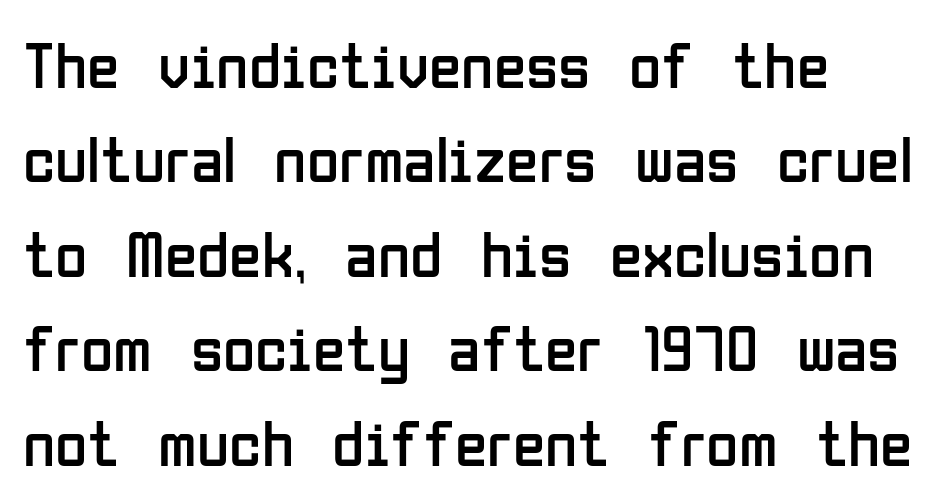
{"serif": "no", "italic": "no", "bold": "no", "weight": "regular", "width": "condensed", "stroke_contrast": "low", "x_height": "medium", "monospaced": "no", "underline": "no", "line_spacing": "normal", "line_spacing_ratio": 1.43, "letter_spacing": "normal", "letter_spacing_em": 0.0, "glyph_px": 66}
